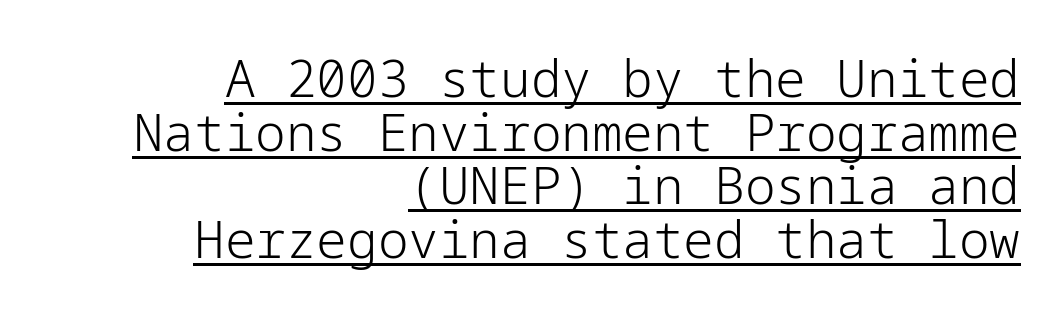
{"serif": "no", "italic": "no", "bold": "no", "weight": "light", "width": "normal", "stroke_contrast": "low", "x_height": "medium", "underline": "yes", "align": "right", "line_spacing": "tight", "line_spacing_ratio": 1.05, "letter_spacing": "normal", "letter_spacing_em": 0.0, "glyph_px": 51}
